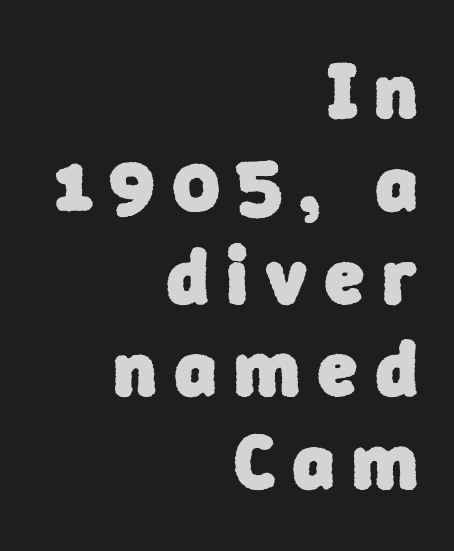
{"serif": "no", "bold": "yes", "weight": "heavy", "width": "normal", "stroke_contrast": "low", "x_height": "medium", "monospaced": "no", "underline": "no", "align": "right", "line_spacing_ratio": 1.19, "letter_spacing": "wide", "letter_spacing_em": 0.24, "glyph_px": 78}
